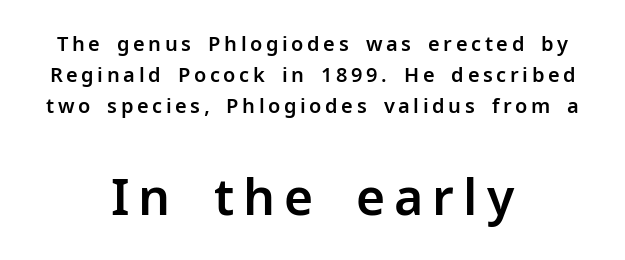
Q: Is the text italic (slanted)? A: No, it is upright.
Q: Is the typeface a serif or a sans-serif typeface? A: Sans-serif.
Q: Is the text underlined? A: No.
Q: How is the paragraph aligned? A: Centered.
Q: Is the spacing between lines tight, normal or loose? A: Normal.
Q: Which block of text is set in a larger size, the first (top) or the second (bottom)? A: The second (bottom) one.
Q: Width (condensed, normal, or wide)? A: Normal.
Q: Stroke contrast? A: Low.
Q: x-height? A: Medium.
Q: Monospaced? A: No.
